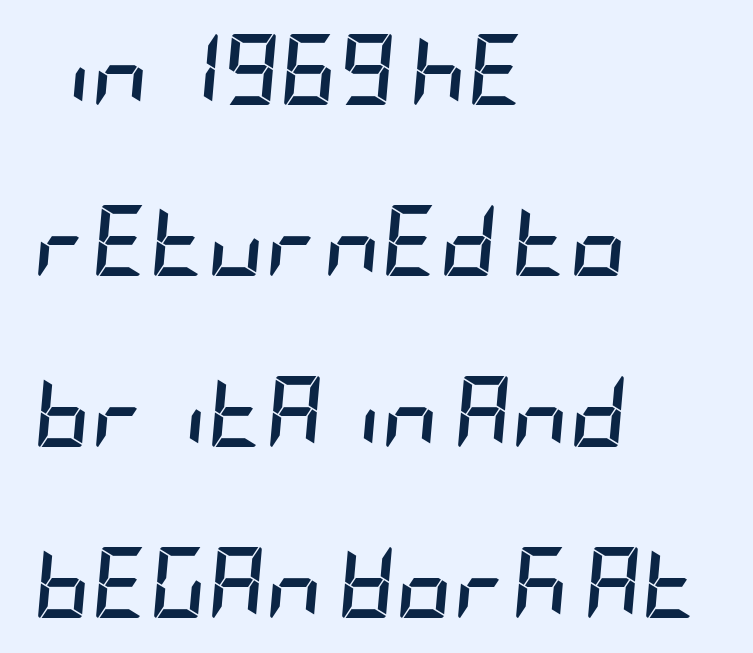
The image shows 71 px semibold, condensed type, italic (leaning right); set left-aligned, loose line spacing (2.41x), normal letter spacing, not underlined; low stroke contrast and a large x-height.
